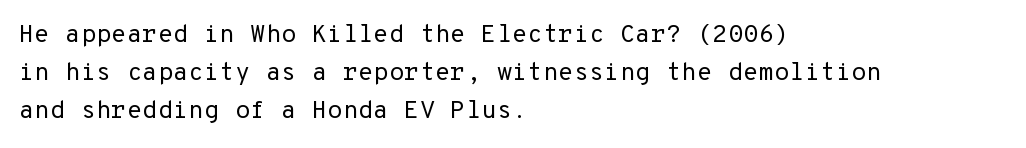
The image shows 25 px text type, upright; set left-aligned, normal line spacing (1.53x), normal letter spacing, not underlined.
